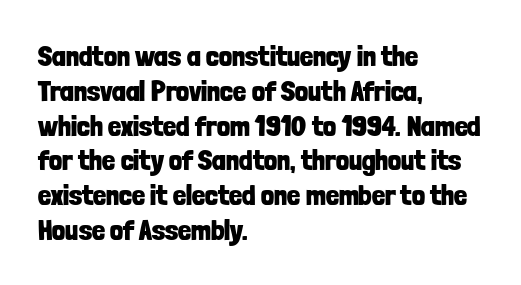
{"serif": "no", "italic": "no", "bold": "yes", "weight": "bold", "width": "condensed", "stroke_contrast": "low", "x_height": "medium", "monospaced": "no", "underline": "no", "align": "left", "line_spacing_ratio": 1.2, "letter_spacing": "normal", "letter_spacing_em": 0.0, "glyph_px": 29}
